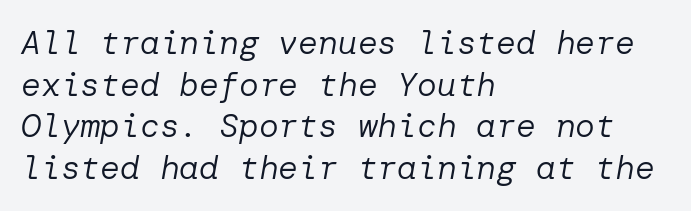
Q: Is the text bold? A: No.
Q: Is the text italic (slanted)? A: Yes, it leans right by about 10 degrees.
Q: Is the text underlined? A: No.
Q: How is the paragraph aligned? A: Left-aligned.
Q: Is the spacing between letters normal or unusually wide? A: Normal.
Q: Is the spacing between lines tight, normal or loose? A: Normal.
Q: Width (condensed, normal, or wide)? A: Normal.
Q: Stroke contrast? A: Low.
Q: x-height? A: Medium.
